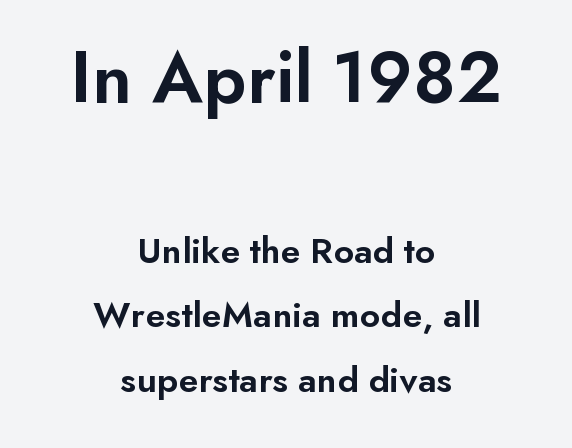
{"serif": "no", "italic": "no", "bold": "semi", "weight": "semibold", "width": "normal", "stroke_contrast": "low", "x_height": "small", "monospaced": "no", "underline": "no", "align": "center", "line_spacing": "normal", "line_spacing_ratio": 1.69, "letter_spacing": "normal", "letter_spacing_em": 0.0, "larger_block": "first", "size_ratio": 2.0, "glyph_px": 76}
